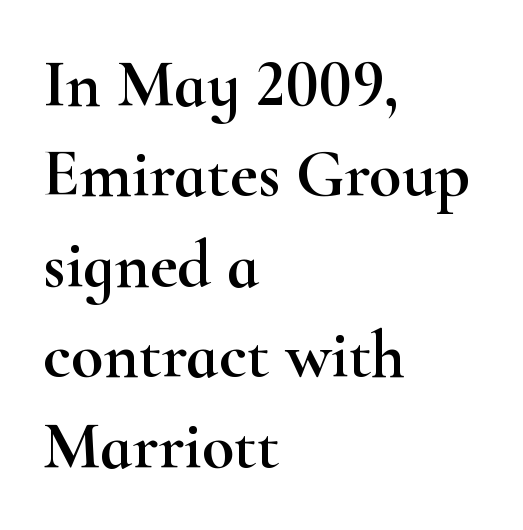
Q: Is the text italic (slanted)? A: No, it is upright.
Q: Is the typeface a serif or a sans-serif typeface? A: Serif.
Q: Is the text underlined? A: No.
Q: How is the paragraph aligned? A: Left-aligned.
Q: Is the spacing between letters normal or unusually wide? A: Normal.
Q: Is the spacing between lines tight, normal or loose? A: Normal.
Q: Width (condensed, normal, or wide)? A: Wide.
Q: Stroke contrast? A: High.
Q: x-height? A: Small.
Q: Monospaced? A: No.
